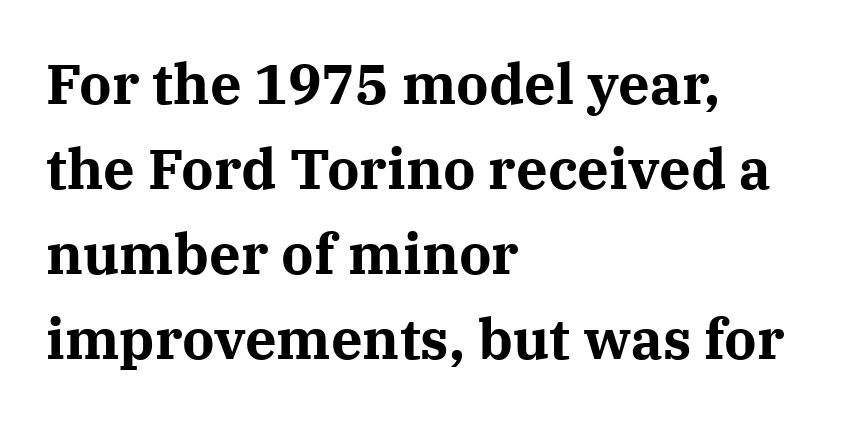
A normal amount of white space separates one row of letters from the next. Honestly, the letter spacing is just normal — you wouldn't notice it. Has an underline been added? It has not. Chunky letters — that's bold for sure. Tall strokes in this sample are plumb rather than angled. Old-style or modern, the face here clearly has serifs.
